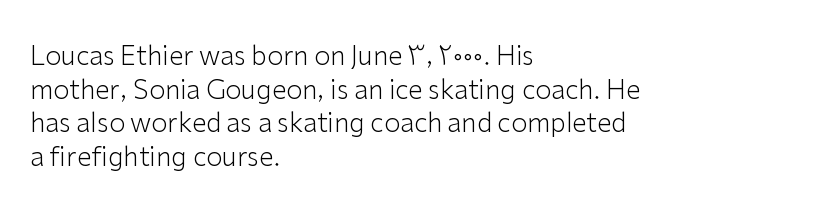
{"italic": "no", "bold": "no", "underline": "no", "align": "left", "line_spacing": "normal", "line_spacing_ratio": 1.29, "letter_spacing": "normal", "letter_spacing_em": 0.0, "glyph_px": 26}
